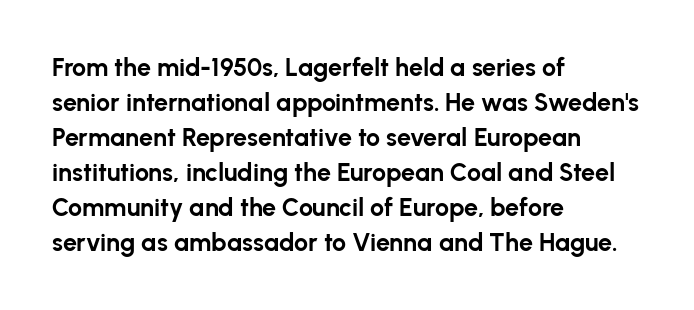
Nope, not italic — everything's standing straight. Regular leading. Teacher's note: observe the even left margin — that is flush-left alignment. The space beneath each line is pristine and unruled. Glyph-to-glyph distance matches everyday printed text.
